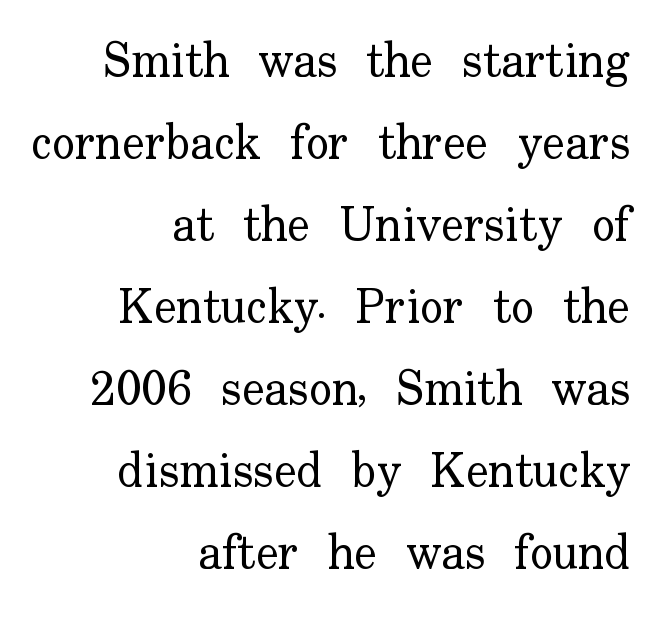
Q: Is the text bold? A: No.
Q: Is the text italic (slanted)? A: No, it is upright.
Q: Is the typeface a serif or a sans-serif typeface? A: Serif.
Q: Is the text underlined? A: No.
Q: How is the paragraph aligned? A: Right-aligned.
Q: Is the spacing between letters normal or unusually wide? A: Normal.
Q: Width (condensed, normal, or wide)? A: Normal.
Q: Stroke contrast? A: Low.
Q: x-height? A: Small.
Q: Monospaced? A: No.
